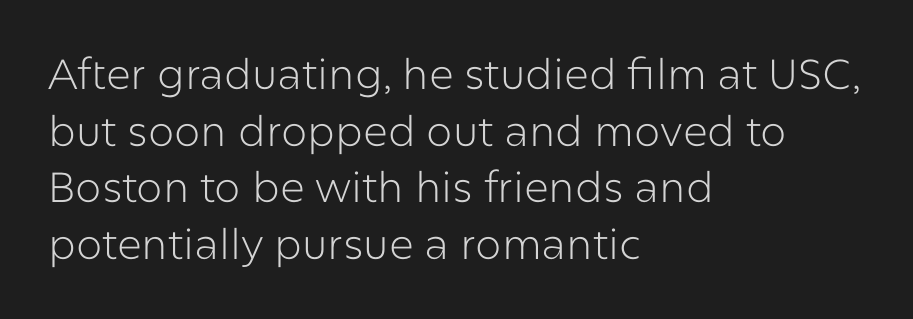
Q: Is the text bold? A: No.
Q: Is the text italic (slanted)? A: No, it is upright.
Q: Is the typeface a serif or a sans-serif typeface? A: Sans-serif.
Q: Is the text underlined? A: No.
Q: How is the paragraph aligned? A: Left-aligned.
Q: Is the spacing between letters normal or unusually wide? A: Normal.
Q: Is the spacing between lines tight, normal or loose? A: Normal.
Q: Width (condensed, normal, or wide)? A: Normal.
Q: Stroke contrast? A: Low.
Q: x-height? A: Medium.
Q: Monospaced? A: No.
